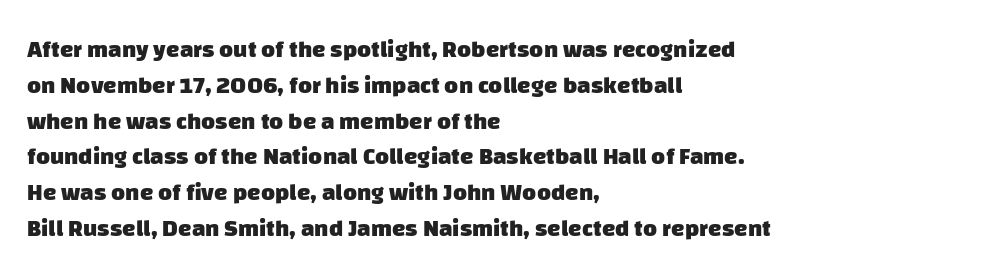
Where is the straight margin? On the left. Typographic density is high because the face is bold. Each new line begins a customary step beneath the previous one. This rendering leaves character spacing at its baseline value.
